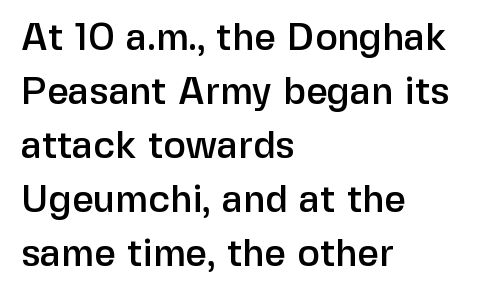
{"serif": "no", "italic": "no", "width": "normal", "stroke_contrast": "low", "x_height": "medium", "monospaced": "no", "underline": "no", "align": "left", "line_spacing": "normal", "line_spacing_ratio": 1.42, "letter_spacing": "normal", "letter_spacing_em": 0.0, "glyph_px": 38}
